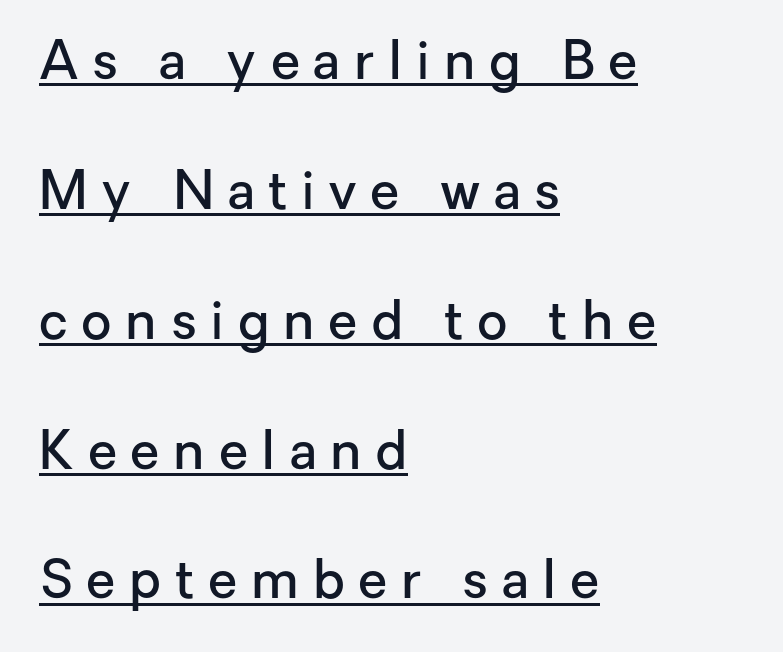
The image shows 53 px semibold sans-serif type, upright; set left-aligned, loose line spacing (2.45x), unusually wide letter spacing (+0.26 em), underlined; low stroke contrast and a medium x-height.
